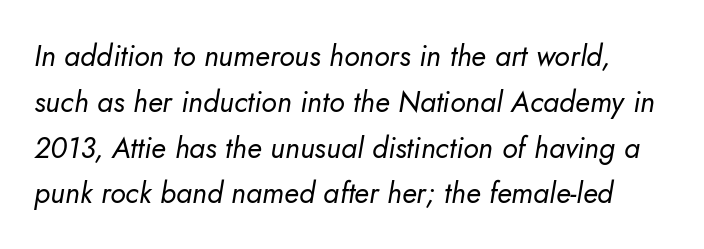
Q: Is the text bold? A: No.
Q: Is the text italic (slanted)? A: Yes, it leans right by about 10 degrees.
Q: Is the text underlined? A: No.
Q: Is the spacing between letters normal or unusually wide? A: Normal.
Q: Is the spacing between lines tight, normal or loose? A: Normal.
Q: Width (condensed, normal, or wide)? A: Normal.
Q: Stroke contrast? A: Low.
Q: x-height? A: Small.
Q: Monospaced? A: No.
